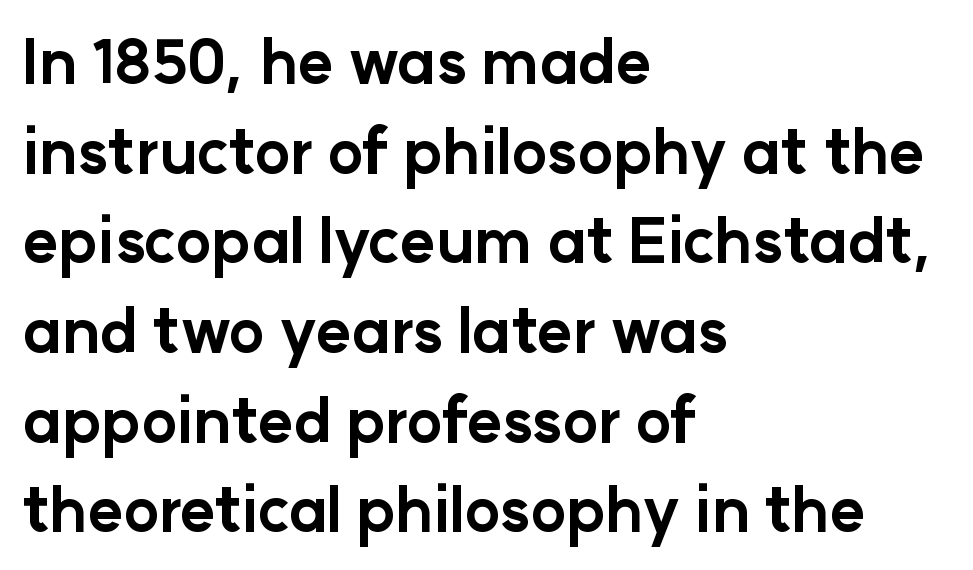
Q: Is the text bold? A: Yes.
Q: Is the text italic (slanted)? A: No, it is upright.
Q: Is the typeface a serif or a sans-serif typeface? A: Sans-serif.
Q: Is the text underlined? A: No.
Q: How is the paragraph aligned? A: Left-aligned.
Q: Is the spacing between letters normal or unusually wide? A: Normal.
Q: Is the spacing between lines tight, normal or loose? A: Normal.
Q: Width (condensed, normal, or wide)? A: Normal.
Q: Stroke contrast? A: Low.
Q: x-height? A: Medium.
Q: Monospaced? A: No.
